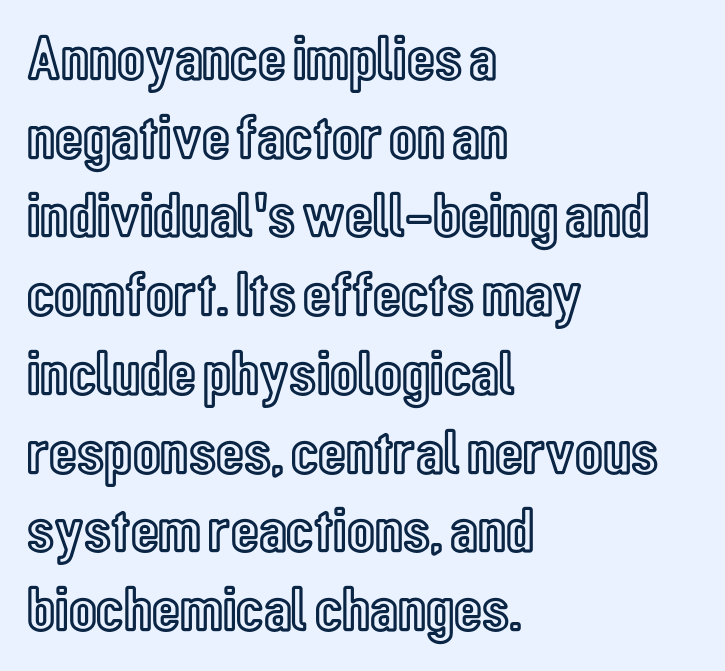
{"italic": "no", "width": "condensed", "x_height": "medium", "monospaced": "no", "underline": "no", "align": "left", "line_spacing_ratio": 1.23, "letter_spacing": "normal", "letter_spacing_em": 0.0, "glyph_px": 64}
